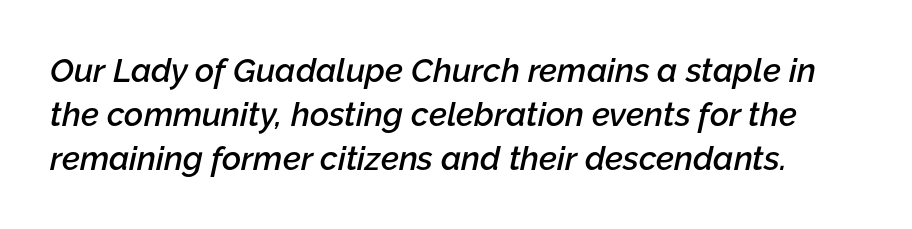
The image shows 33 px semibold type, italic (leaning right); set normal line spacing (1.34x), normal letter spacing, not underlined; low stroke contrast and a medium x-height.
